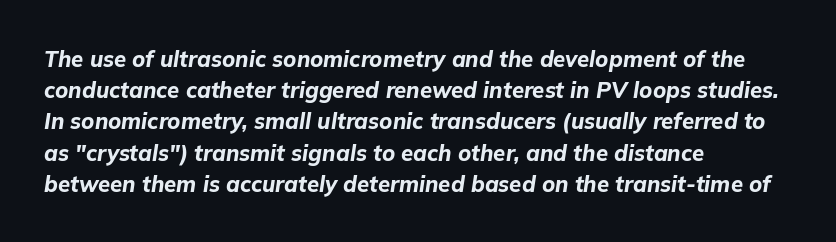
Q: Is the text bold? A: Yes.
Q: Is the text italic (slanted)? A: Yes, it leans right by about 9 degrees.
Q: Is the text underlined? A: No.
Q: How is the paragraph aligned? A: Left-aligned.
Q: Is the spacing between letters normal or unusually wide? A: Normal.
Q: Is the spacing between lines tight, normal or loose? A: Normal.
